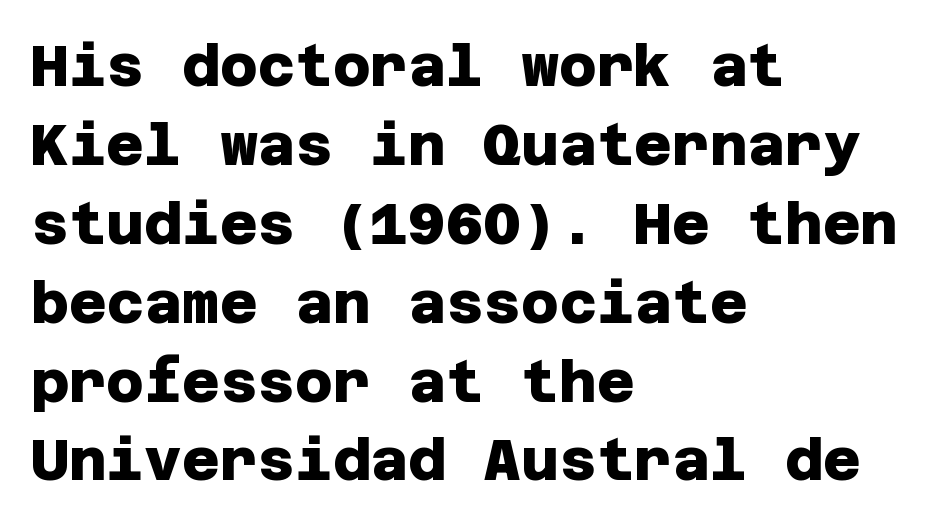
The letters are bold, with thick, heavy strokes. Lines of text with bare space underneath. These lines sit exactly where default settings would place them. Characters follow at the spacing the type designer built in. Teacher's note: observe the even left margin — that is flush-left alignment. The type family on display is of the sans-serif kind.
